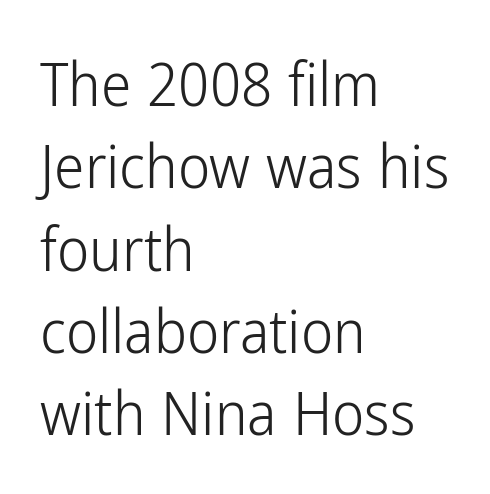
{"serif": "no", "italic": "no", "bold": "no", "weight": "light", "width": "condensed", "stroke_contrast": "low", "x_height": "medium", "monospaced": "no", "underline": "no", "align": "left", "line_spacing": "normal", "line_spacing_ratio": 1.35, "letter_spacing": "normal", "letter_spacing_em": 0.0, "glyph_px": 61}
